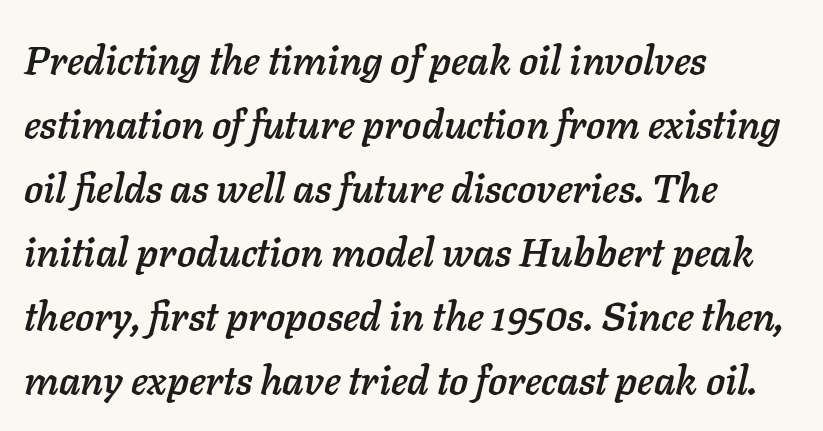
Q: Is the text italic (slanted)? A: Yes, it leans right by about 11 degrees.
Q: Is the text underlined? A: No.
Q: How is the paragraph aligned? A: Left-aligned.
Q: Is the spacing between letters normal or unusually wide? A: Normal.
Q: Is the spacing between lines tight, normal or loose? A: Normal.
Q: Width (condensed, normal, or wide)? A: Normal.
Q: Stroke contrast? A: Low.
Q: x-height? A: Medium.
Q: Monospaced? A: No.
